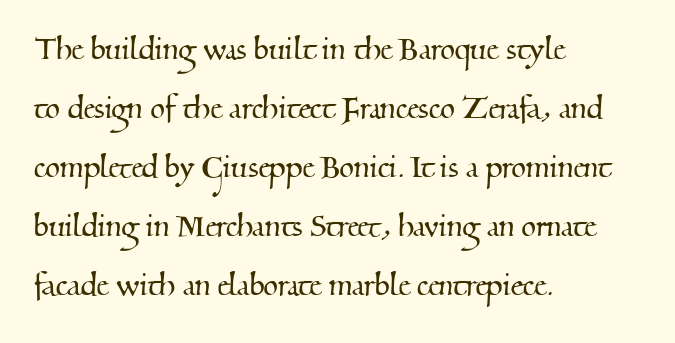
Q: Is the typeface a serif or a sans-serif typeface? A: Serif.
Q: Is the text underlined? A: No.
Q: How is the paragraph aligned? A: Left-aligned.
Q: Is the spacing between letters normal or unusually wide? A: Normal.
Q: Is the spacing between lines tight, normal or loose? A: Normal.
Q: Width (condensed, normal, or wide)? A: Normal.
Q: Stroke contrast? A: Medium.
Q: x-height? A: Small.
Q: Monospaced? A: No.
